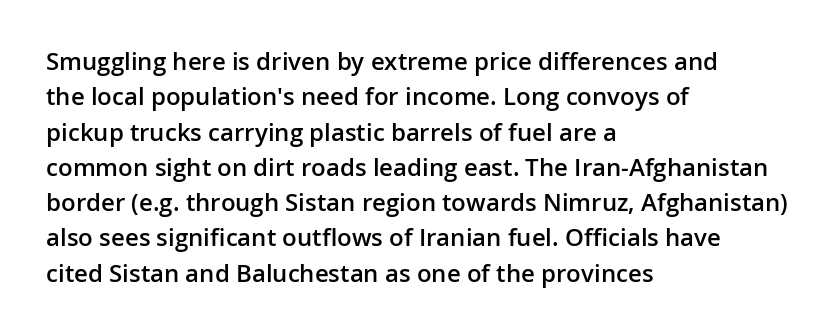
{"italic": "no", "bold": "semi", "underline": "no", "align": "left", "line_spacing": "normal", "line_spacing_ratio": 1.47, "letter_spacing": "normal", "letter_spacing_em": 0.0, "glyph_px": 24}
